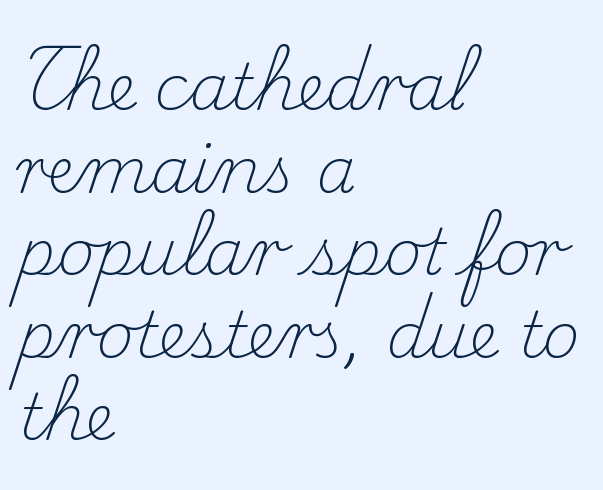
{"serif": "yes", "bold": "no", "weight": "light", "width": "normal", "stroke_contrast": "medium", "x_height": "small", "monospaced": "no", "underline": "no", "align": "left", "line_spacing": "normal", "line_spacing_ratio": 1.29, "letter_spacing": "normal", "letter_spacing_em": 0.0, "glyph_px": 64}
